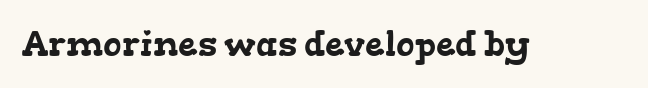
Here the designer chose a conventional face with non-uniform glyph widths. What kind of face is this? One with serifs. The passage shown has conventional tracking throughout. The space directly below the letters is spotless.
